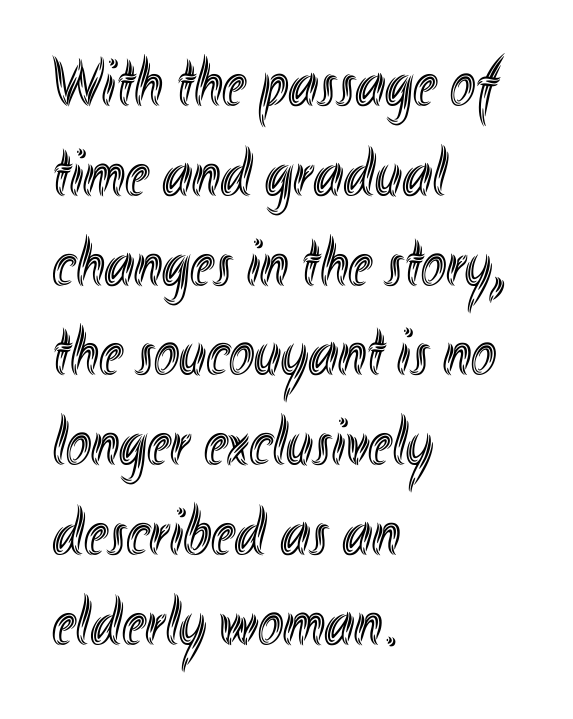
Students, observe: this is what conventionally led text looks like. Honestly, there is no underline to notice here at all. Layout note: lines flush left. The gaps between neighbouring characters are ordinary and unremarkable. The face used here is proportionally spaced, like ordinary book or web type.
